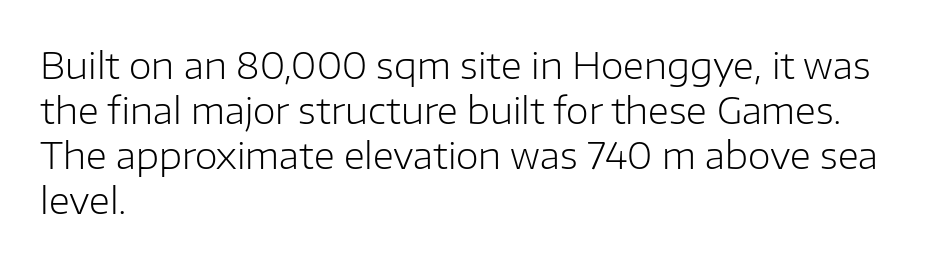
Q: Is the text bold? A: No.
Q: Is the text italic (slanted)? A: No, it is upright.
Q: Is the typeface a serif or a sans-serif typeface? A: Sans-serif.
Q: Is the text underlined? A: No.
Q: How is the paragraph aligned? A: Left-aligned.
Q: Is the spacing between letters normal or unusually wide? A: Normal.
Q: Width (condensed, normal, or wide)? A: Normal.
Q: Stroke contrast? A: Low.
Q: x-height? A: Medium.
Q: Monospaced? A: No.
